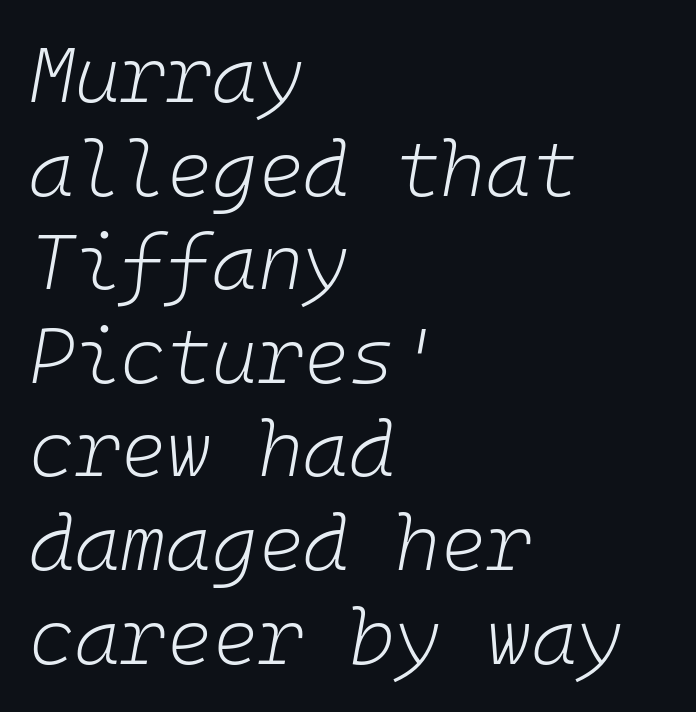
{"italic": "yes", "lean": "right", "slant_degrees": 10, "bold": "no", "weight": "light", "width": "normal", "stroke_contrast": "low", "x_height": "medium", "monospaced": "yes", "underline": "no", "align": "left", "line_spacing_ratio": 1.2, "letter_spacing": "normal", "letter_spacing_em": 0.0, "glyph_px": 78}
